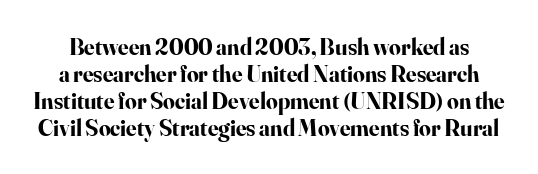
{"italic": "no", "bold": "yes", "underline": "no", "line_spacing_ratio": 1.17, "letter_spacing": "normal", "letter_spacing_em": 0.0, "glyph_px": 23}
